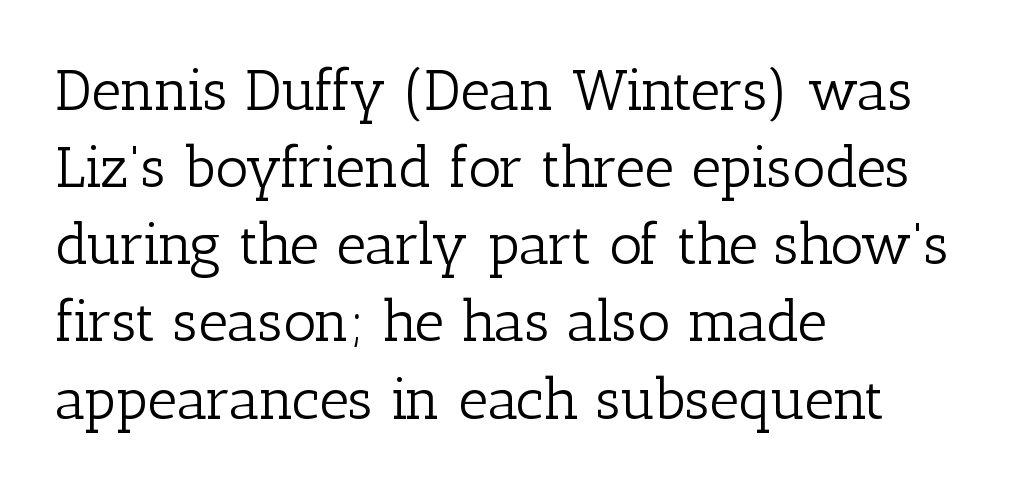
The image shows 58 px light serif type, upright; set left-aligned, normal line spacing (1.33x), normal letter spacing, not underlined; low stroke contrast and a medium x-height.
